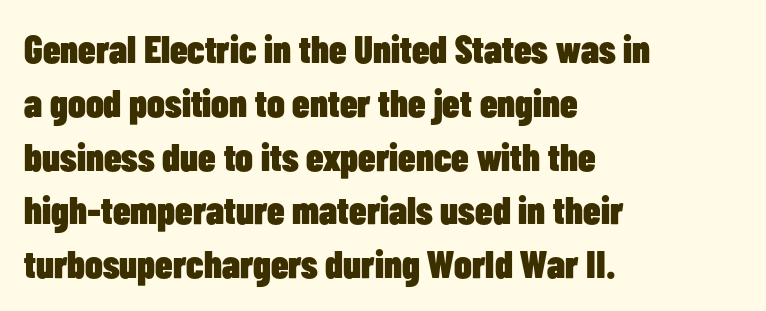
The image shows 39 px heavy, condensed sans-serif type, upright; set left-aligned, normal line spacing (1.38x), normal letter spacing, not underlined; low stroke contrast and a medium x-height.
